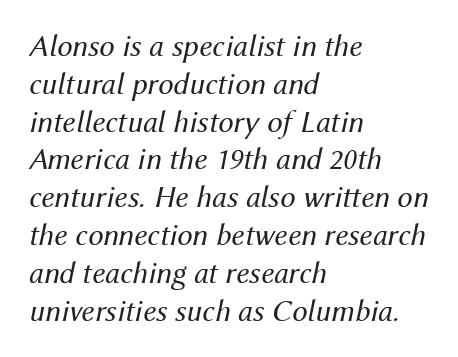
{"italic": "yes", "lean": "right", "slant_degrees": 12, "bold": "no", "weight": "regular", "width": "normal", "stroke_contrast": "medium", "x_height": "medium", "monospaced": "no", "underline": "no", "align": "left", "line_spacing_ratio": 1.22, "letter_spacing": "normal", "letter_spacing_em": 0.0, "glyph_px": 31}
